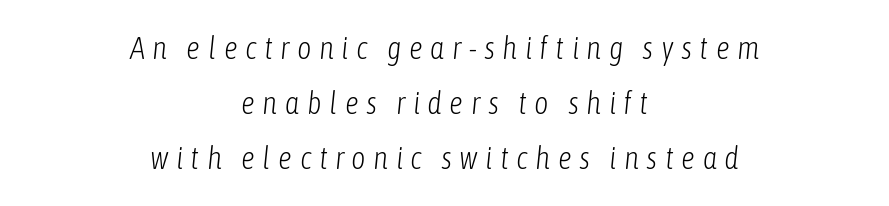
The lines in this sample share a center point and differ in where they start and stop. This sample has the flowing, uneven cadence of proportional lettering. Descenders are the only things crossing below the line. Bold? No — there's no thickening of the strokes. This sample uses an oblique cut, with every glyph tilted off the vertical.
